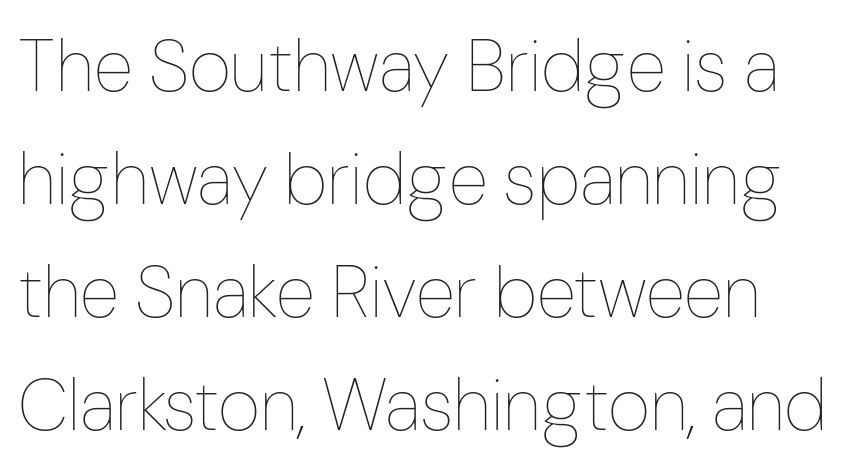
Beneath every word, the page is bare. Think of a printed novel: that variable character pitch is what you see here. Whoever set this chose a conventional vertical rhythm. Inter-character spacing is left at the font's built-in metrics. Ascenders rise straight up at ninety degrees.
